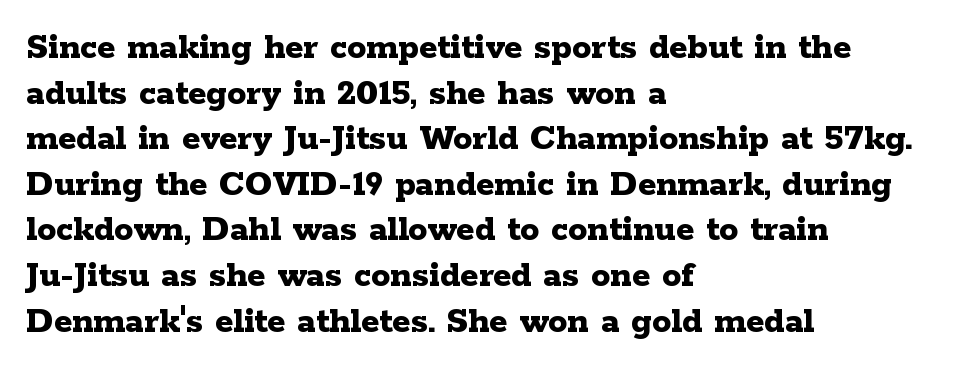
Q: Is the text bold? A: Yes.
Q: Is the text italic (slanted)? A: No, it is upright.
Q: Is the typeface a serif or a sans-serif typeface? A: Serif.
Q: Is the text underlined? A: No.
Q: How is the paragraph aligned? A: Left-aligned.
Q: Is the spacing between letters normal or unusually wide? A: Normal.
Q: Width (condensed, normal, or wide)? A: Wide.
Q: Stroke contrast? A: Low.
Q: x-height? A: Medium.
Q: Monospaced? A: No.
